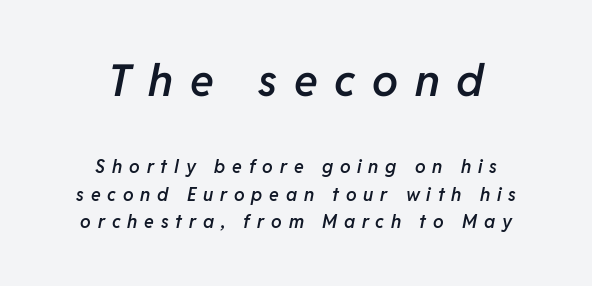
{"italic": "yes", "lean": "right", "slant_degrees": 11, "bold": "semi", "weight": "semibold", "width": "normal", "stroke_contrast": "low", "x_height": "medium", "monospaced": "no", "underline": "no", "align": "center", "line_spacing": "normal", "line_spacing_ratio": 1.54, "letter_spacing": "wide", "letter_spacing_em": 0.38, "larger_block": "first", "size_ratio": 2.44, "glyph_px": 44}
